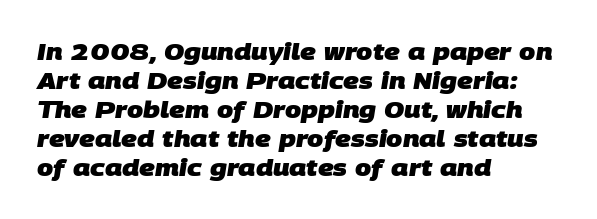
Q: Is the text bold? A: Yes.
Q: Is the text underlined? A: No.
Q: How is the paragraph aligned? A: Left-aligned.
Q: Is the spacing between letters normal or unusually wide? A: Normal.
Q: Is the spacing between lines tight, normal or loose? A: Normal.
